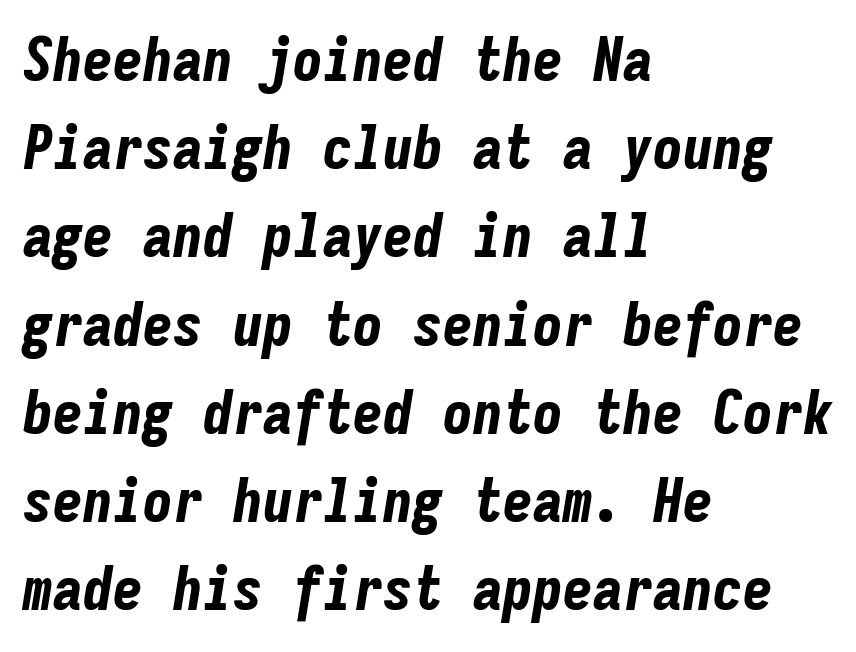
Q: Is the text bold? A: Yes.
Q: Is the text italic (slanted)? A: Yes, it leans right by about 9 degrees.
Q: Is the text underlined? A: No.
Q: How is the paragraph aligned? A: Left-aligned.
Q: Is the spacing between letters normal or unusually wide? A: Normal.
Q: Is the spacing between lines tight, normal or loose? A: Normal.
Q: Width (condensed, normal, or wide)? A: Condensed.
Q: Stroke contrast? A: Low.
Q: x-height? A: Medium.
Q: Monospaced? A: Yes.
